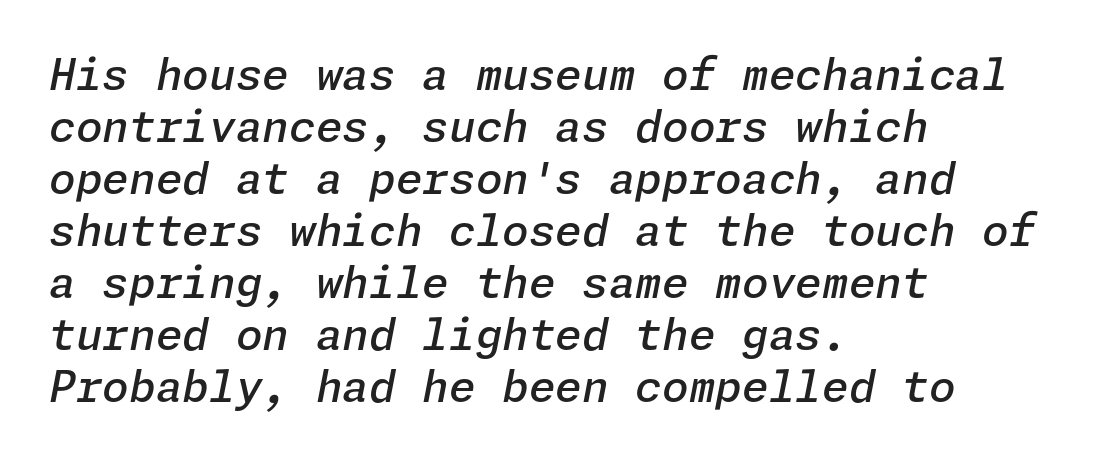
{"italic": "yes", "lean": "right", "slant_degrees": 11, "bold": "semi", "weight": "semibold", "width": "normal", "stroke_contrast": "low", "x_height": "medium", "underline": "no", "align": "left", "line_spacing_ratio": 1.21, "letter_spacing": "normal", "letter_spacing_em": 0.0, "glyph_px": 43}
